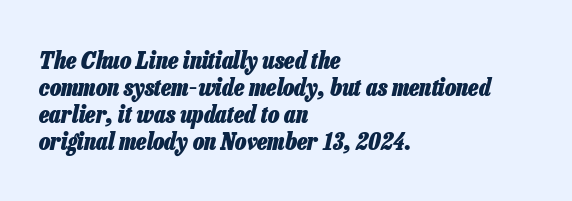
The image shows 24 px bold type, italic (leaning right); set left-aligned, tight line spacing (1.13x), normal letter spacing, not underlined.
